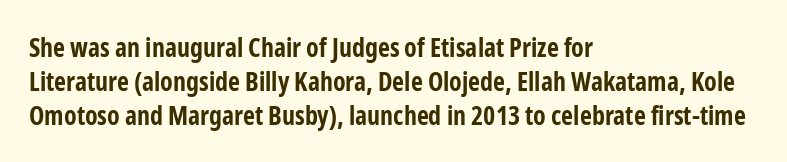
Q: Is the text bold? A: Yes.
Q: Is the text italic (slanted)? A: No, it is upright.
Q: Is the text underlined? A: No.
Q: How is the paragraph aligned? A: Left-aligned.
Q: Is the spacing between letters normal or unusually wide? A: Normal.
Q: Is the spacing between lines tight, normal or loose? A: Normal.
